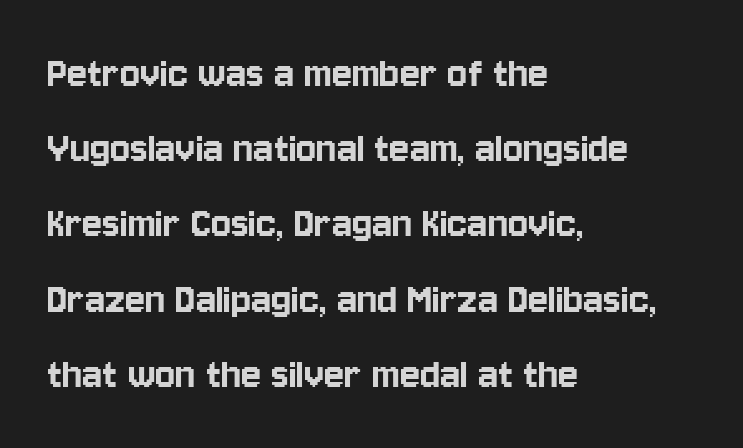
The image shows 47 px condensed sans-serif type, upright; set left-aligned, normal line spacing (1.6x), normal letter spacing, not underlined; low stroke contrast and a large x-height.
